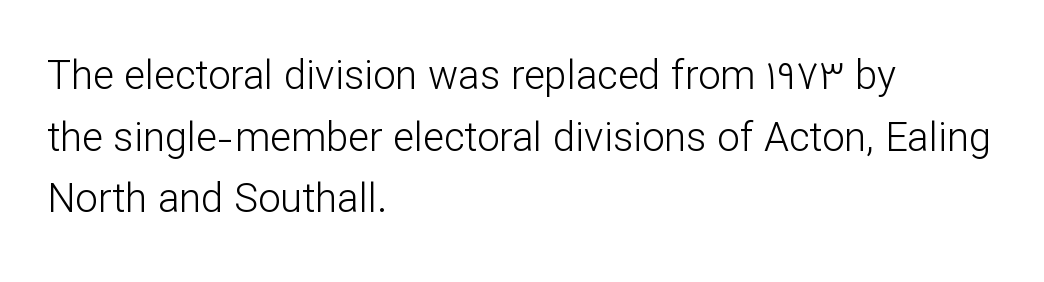
Q: Is the text bold? A: No.
Q: Is the text italic (slanted)? A: No, it is upright.
Q: Is the typeface a serif or a sans-serif typeface? A: Sans-serif.
Q: Is the text underlined? A: No.
Q: How is the paragraph aligned? A: Left-aligned.
Q: Is the spacing between letters normal or unusually wide? A: Normal.
Q: Is the spacing between lines tight, normal or loose? A: Normal.
Q: Width (condensed, normal, or wide)? A: Normal.
Q: Stroke contrast? A: Low.
Q: x-height? A: Medium.
Q: Monospaced? A: No.
